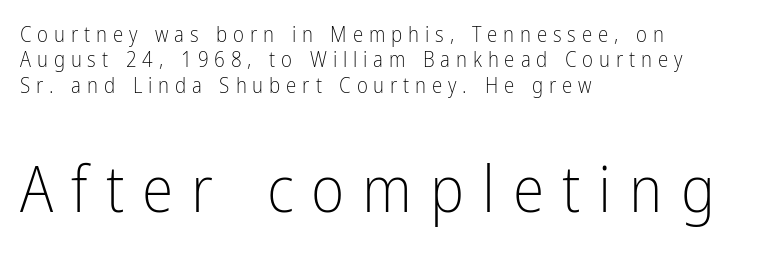
{"serif": "no", "italic": "no", "bold": "no", "weight": "light", "width": "condensed", "stroke_contrast": "low", "x_height": "medium", "monospaced": "no", "underline": "no", "align": "left", "line_spacing_ratio": 1.21, "letter_spacing": "wide", "letter_spacing_em": 0.28, "larger_block": "second", "size_ratio": 3.05, "glyph_px": 64}
